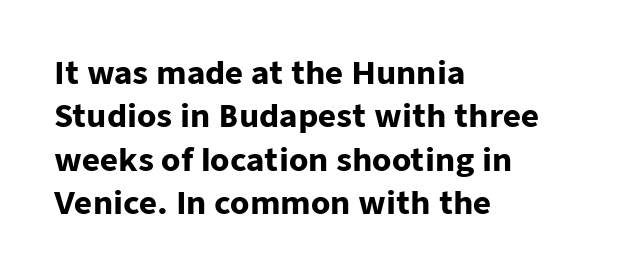
The lines in this sample share a left origin and differ only in where they stop. A typesetter would label this face a sans. The passage shown has conventional tracking throughout. Normally led — the rows are evenly, conventionally spaced.
